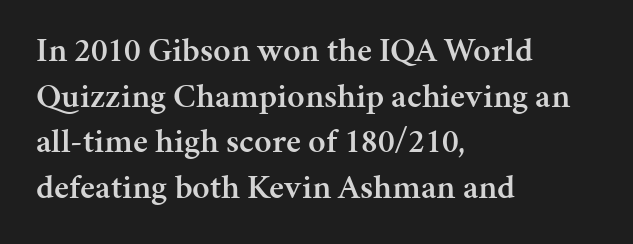
The image shows 34 px semibold serif type, upright; set left-aligned, normal line spacing (1.34x), normal letter spacing, not underlined; medium stroke contrast and a medium x-height.
